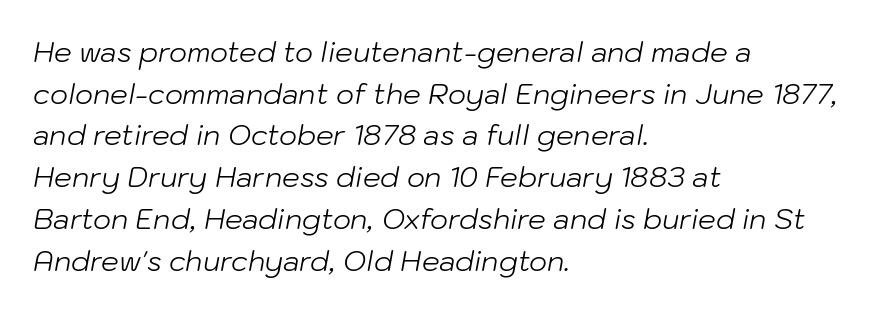
{"italic": "yes", "lean": "right", "slant_degrees": 10, "bold": "no", "weight": "light", "width": "normal", "stroke_contrast": "low", "x_height": "medium", "monospaced": "no", "underline": "no", "align": "left", "line_spacing": "normal", "line_spacing_ratio": 1.49, "letter_spacing": "normal", "letter_spacing_em": 0.0, "glyph_px": 28}
